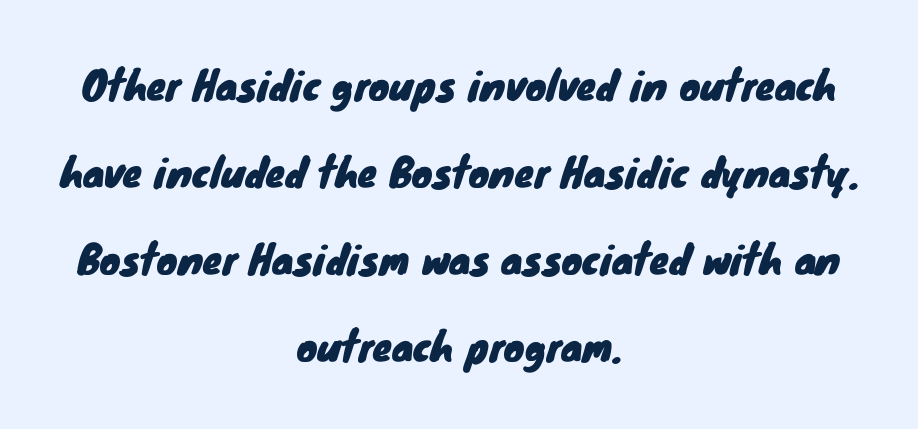
The face used here is a sans, in the tradition of grotesques and geometrics. One glance says open: line gaps are wider than usual. This sample has the flowing, uneven cadence of proportional lettering. The type is set solid horizontally, with unmodified tracking.
